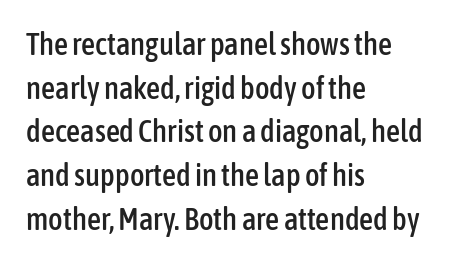
{"serif": "no", "italic": "no", "width": "condensed", "stroke_contrast": "low", "x_height": "medium", "monospaced": "no", "underline": "no", "align": "left", "line_spacing": "normal", "line_spacing_ratio": 1.41, "letter_spacing": "normal", "letter_spacing_em": 0.0, "glyph_px": 31}
